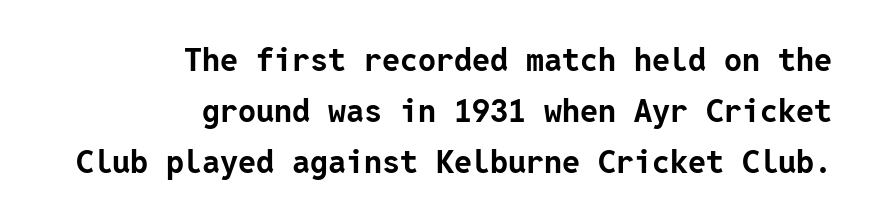
{"serif": "no", "italic": "no", "bold": "yes", "weight": "bold", "width": "normal", "stroke_contrast": "low", "x_height": "medium", "underline": "no", "align": "right", "line_spacing": "normal", "line_spacing_ratio": 1.59, "letter_spacing": "normal", "letter_spacing_em": 0.0, "glyph_px": 32}
